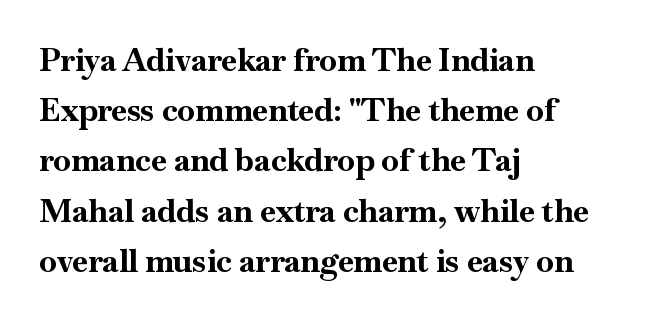
Q: Is the text bold? A: Yes.
Q: Is the text italic (slanted)? A: No, it is upright.
Q: Is the typeface a serif or a sans-serif typeface? A: Serif.
Q: Is the text underlined? A: No.
Q: How is the paragraph aligned? A: Left-aligned.
Q: Is the spacing between letters normal or unusually wide? A: Normal.
Q: Is the spacing between lines tight, normal or loose? A: Normal.
Q: Width (condensed, normal, or wide)? A: Normal.
Q: Stroke contrast? A: High.
Q: x-height? A: Small.
Q: Monospaced? A: No.
